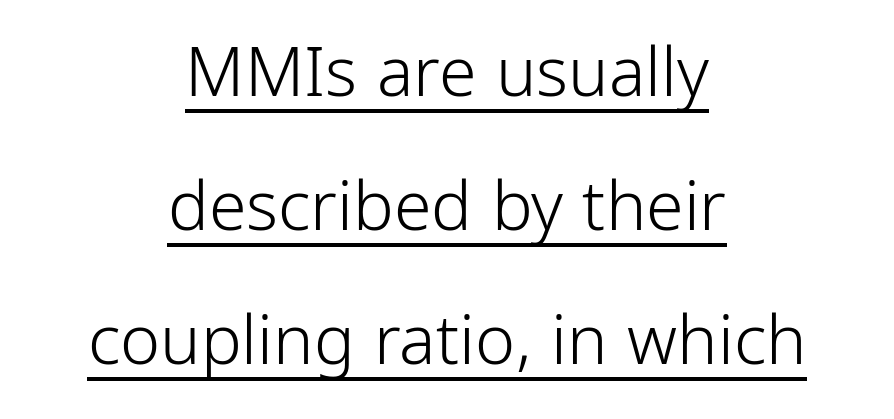
The image shows 68 px light, condensed sans-serif type, upright; set centered, loose line spacing (1.97x), normal letter spacing, underlined; low stroke contrast and a medium x-height.
